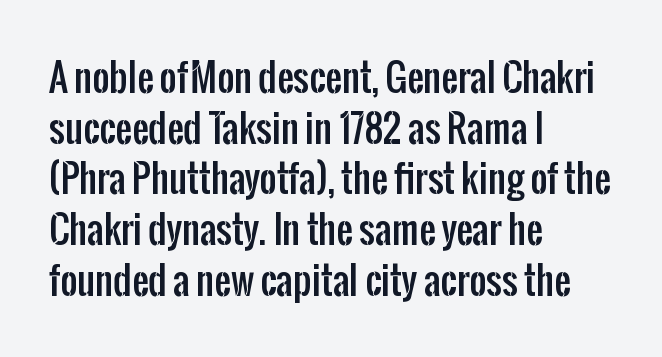
The image shows 37 px condensed sans-serif type, upright; set left-aligned, normal line spacing (1.37x), normal letter spacing, not underlined; low stroke contrast and a medium x-height.
